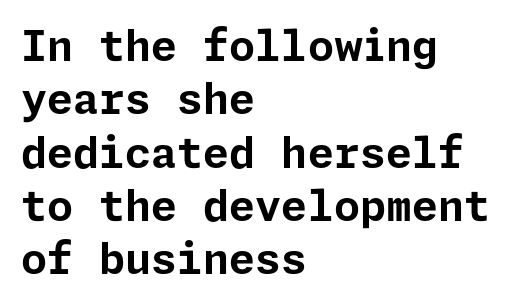
Tracking value appears to be zero — textbook default spacing. Notice how the passage keeps a crisp vertical edge on the left only. Ordinary non-slanted type is in use. Successive baselines arrive at the customary interval. Anything drawn beneath the words? Only blank space.
